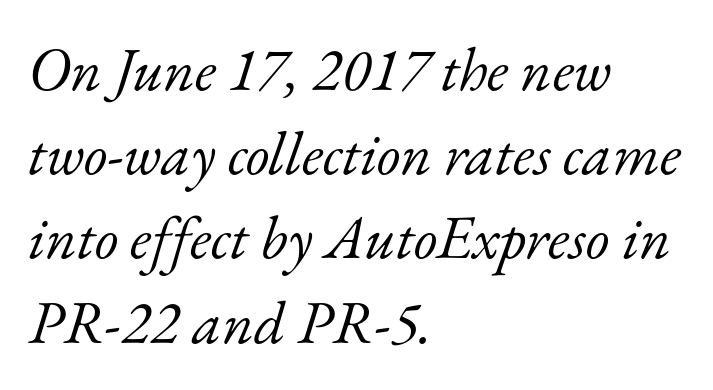
{"serif": "yes", "italic": "yes", "lean": "right", "slant_degrees": 17, "bold": "no", "weight": "light", "width": "normal", "stroke_contrast": "low", "x_height": "small", "monospaced": "no", "underline": "no", "align": "left", "line_spacing": "normal", "line_spacing_ratio": 1.38, "letter_spacing": "normal", "letter_spacing_em": 0.0, "glyph_px": 61}
